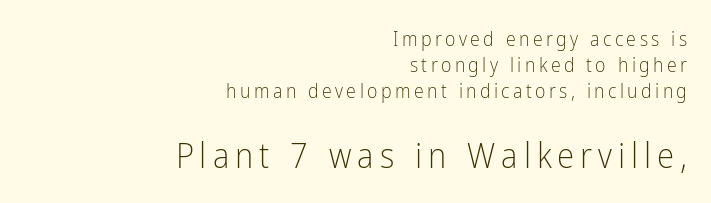
The glyphs are unaccompanied by any horizontal stroke below them. The weight tops out at a normal text grade. You could not count columns in this text — the font is proportionally spaced. Is there any slant? The stems are plumb. Short and long lines alike share a common ending point at right.
